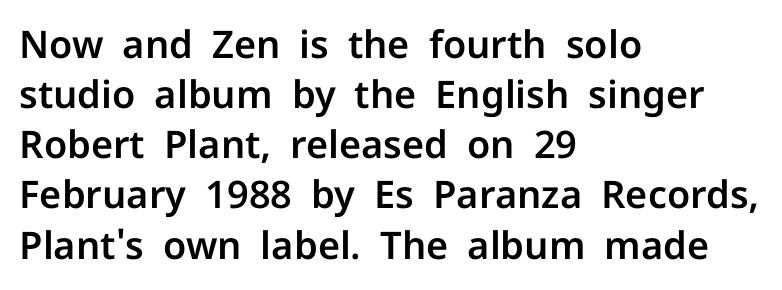
The image shows 38 px sans-serif type, upright; set left-aligned, normal line spacing (1.32x), normal letter spacing, not underlined; low stroke contrast and a medium x-height.
